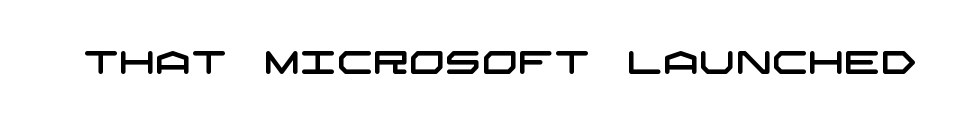
The space beneath each line is pristine and unruled. Tracking here is standard; glyphs follow each other at the usual distance. Classification — sans serif.
